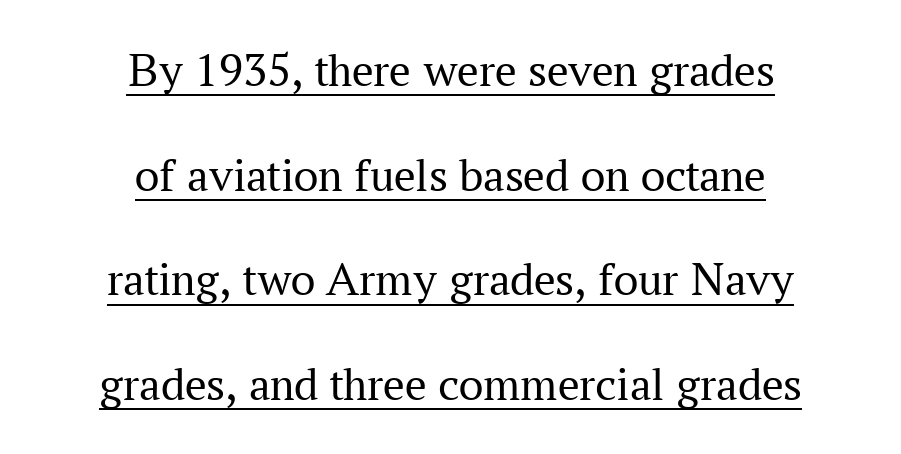
The image shows 48 px regular-weight serif type, upright; set centered, loose line spacing (2.18x), normal letter spacing, underlined; medium stroke contrast and a medium x-height.
